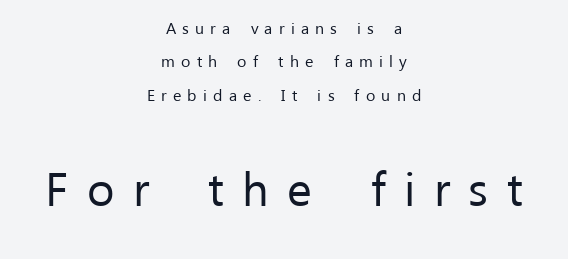
Q: Is the text bold? A: No.
Q: Is the text italic (slanted)? A: No, it is upright.
Q: Is the typeface a serif or a sans-serif typeface? A: Sans-serif.
Q: Is the text underlined? A: No.
Q: How is the paragraph aligned? A: Centered.
Q: Is the spacing between letters normal or unusually wide? A: Unusually wide.
Q: Is the spacing between lines tight, normal or loose? A: Loose.
Q: Which block of text is set in a larger size, the first (top) or the second (bottom)? A: The second (bottom) one.
Q: Width (condensed, normal, or wide)? A: Normal.
Q: Stroke contrast? A: Low.
Q: x-height? A: Medium.
Q: Monospaced? A: No.
